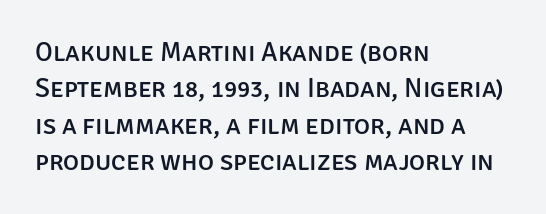
Q: Is the text italic (slanted)? A: No, it is upright.
Q: Is the text underlined? A: No.
Q: How is the paragraph aligned? A: Left-aligned.
Q: Is the spacing between letters normal or unusually wide? A: Normal.
Q: Is the spacing between lines tight, normal or loose? A: Normal.
